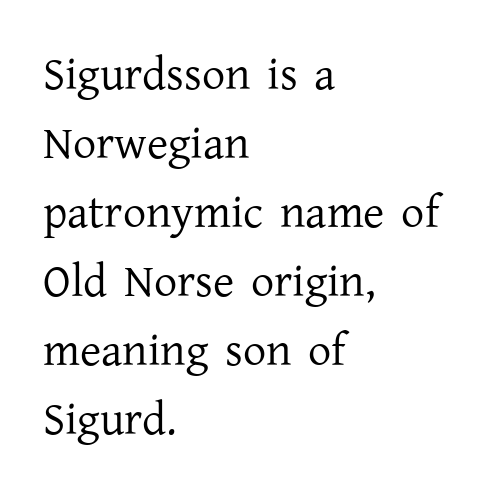
{"serif": "yes", "italic": "no", "bold": "no", "weight": "regular", "width": "normal", "stroke_contrast": "low", "x_height": "medium", "monospaced": "no", "underline": "no", "align": "left", "line_spacing": "normal", "line_spacing_ratio": 1.5, "letter_spacing": "normal", "letter_spacing_em": 0.0, "glyph_px": 46}
